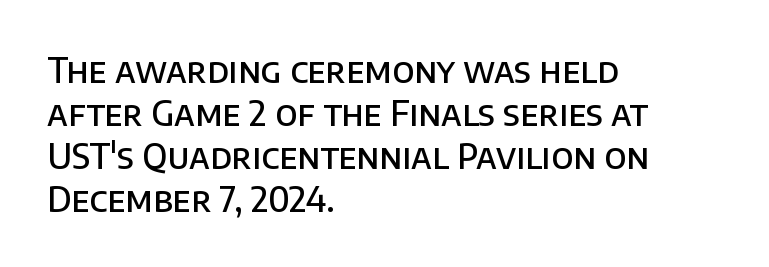
{"serif": "no", "italic": "no", "bold": "semi", "weight": "semibold", "width": "normal", "stroke_contrast": "low", "x_height": "large", "monospaced": "no", "underline": "no", "align": "left", "line_spacing": "normal", "line_spacing_ratio": 1.26, "letter_spacing": "normal", "letter_spacing_em": 0.0, "glyph_px": 34}
